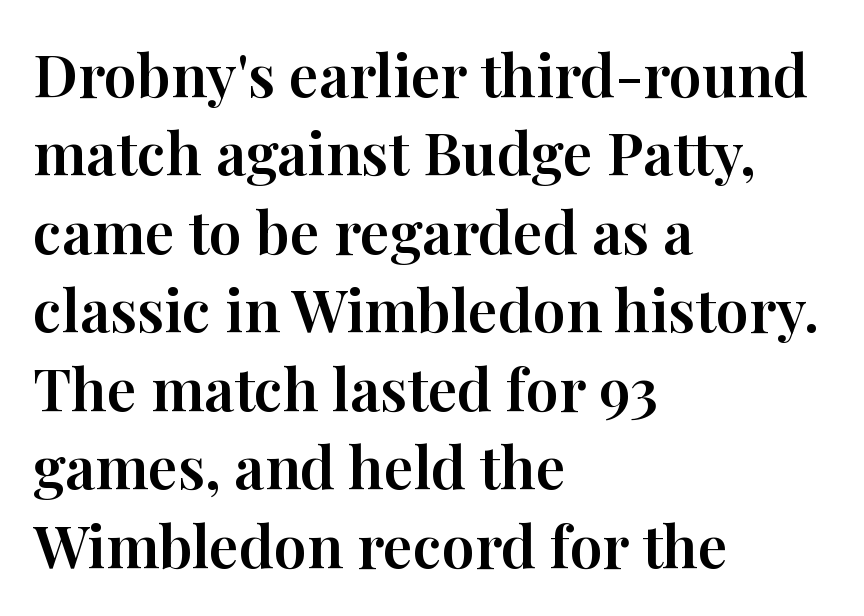
{"serif": "yes", "italic": "no", "width": "normal", "stroke_contrast": "high", "x_height": "medium", "monospaced": "no", "underline": "no", "align": "left", "line_spacing": "normal", "line_spacing_ratio": 1.33, "letter_spacing": "normal", "letter_spacing_em": 0.0, "glyph_px": 59}
